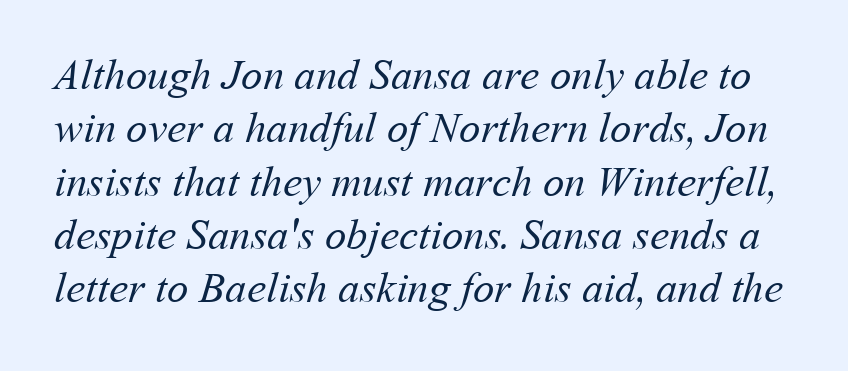
No word sits above an underline. Character widths vary here, with narrow letters taking less room than wide ones. The strokes carry an ordinary text weight at most. Nothing unusual about the tracking: characters are spaced as the font intends.
